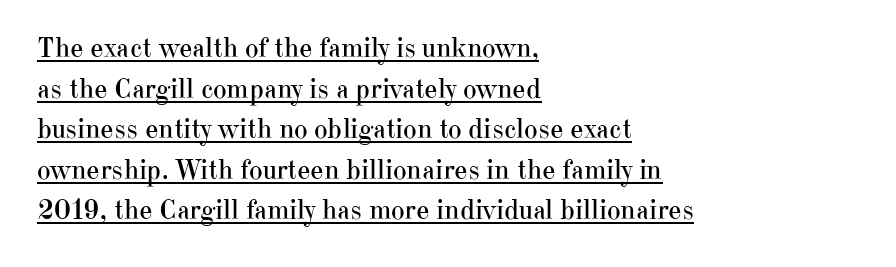
{"serif": "yes", "italic": "no", "bold": "no", "weight": "regular", "width": "normal", "stroke_contrast": "high", "x_height": "small", "monospaced": "no", "underline": "yes", "align": "left", "line_spacing": "normal", "line_spacing_ratio": 1.4, "letter_spacing": "normal", "letter_spacing_em": 0.0, "glyph_px": 29}
